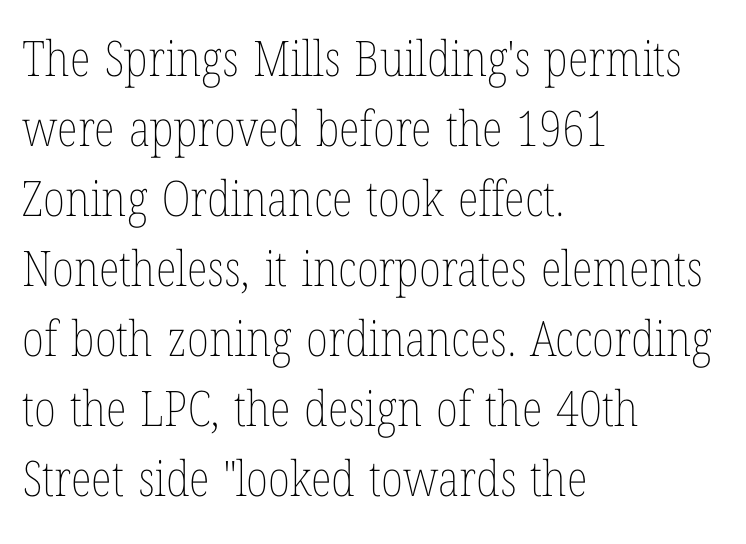
Vertically, the passage feels balanced, rows spaced as you'd expect. Italic? Not at all — the glyphs are vertical. No extra tracking has been applied to these lines. Compared with a typical body face, this is equally light or lighter still. Caption: multi-line text, flush left, ragged right. Here the designer chose a conventional face with non-uniform glyph widths.
